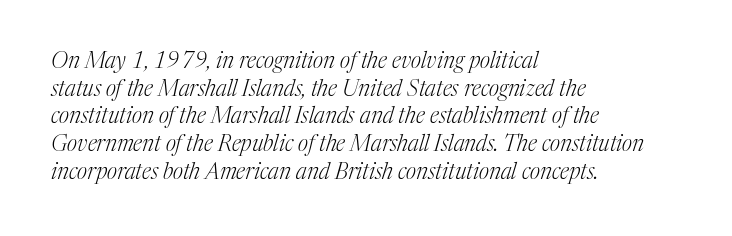
These lines stack with their left ends in a neat column. Italic? Definitely — the glyphs are oblique. The foot of each line stays bare and open. Each new line begins a customary step beneath the previous one. The cut favours lightness, reaching ordinary text weight at its darkest. This sample uses plain, unmodified letter spacing.
